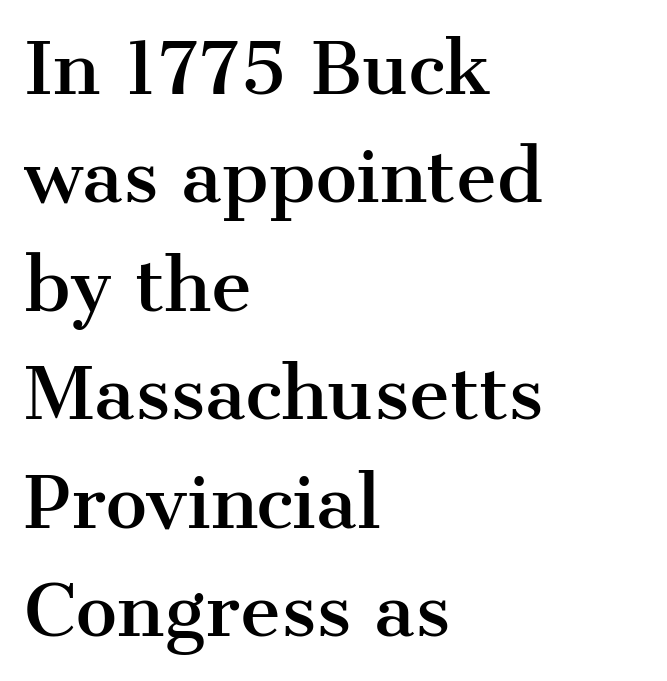
Character widths vary here, with narrow letters taking less room than wide ones. Descender tails drop into unmarked territory. Italic: no, the glyphs are upright roman. Spacing between characters is what you'd get straight out of the box. Rows of type keep a routine distance in the vertical direction.
